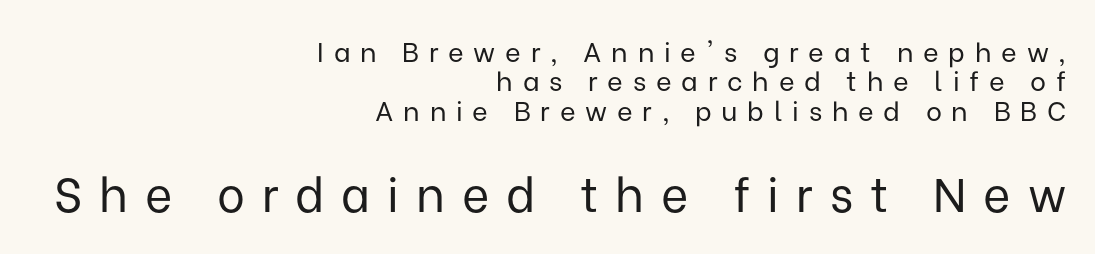
The letters in the lower block stand taller than those in the block above. Look at the tracking — it's clearly loosened, letters drifting apart. Is the stroke heavy? The answer is a plain regular-or-lighter. Grotesque or geometric, the face here clearly has no serifs. Glance below the letters and you will spot only blank space. Alignment: flush right.
